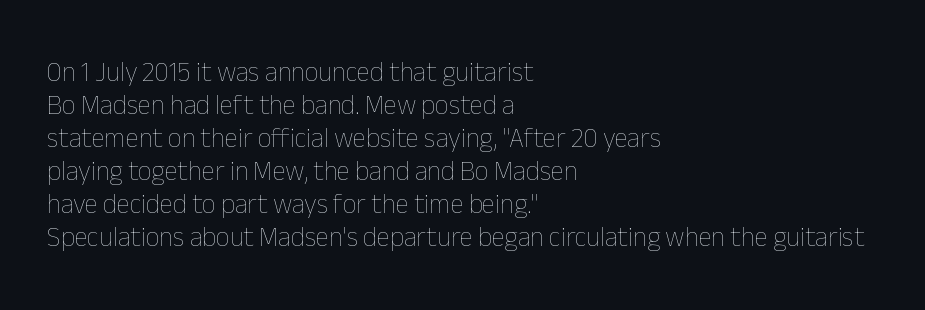
Q: Is the text bold? A: No.
Q: Is the text italic (slanted)? A: No, it is upright.
Q: Is the text underlined? A: No.
Q: How is the paragraph aligned? A: Left-aligned.
Q: Is the spacing between letters normal or unusually wide? A: Normal.
